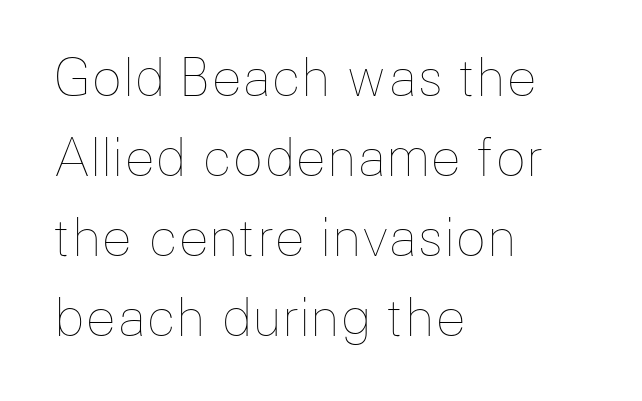
The image shows 51 px thin type, upright; set left-aligned, normal line spacing (1.57x), normal letter spacing, not underlined; low stroke contrast and a medium x-height.
